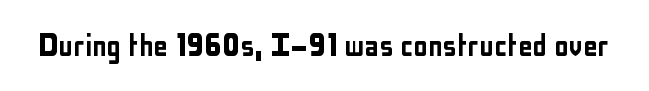
Nothing unusual about the tracking: characters are spaced as the font intends. Ordinary non-slanted type is in use. What kind of face is this? One without serifs — a sans. These lines are rendered in a variable-pitch font.
